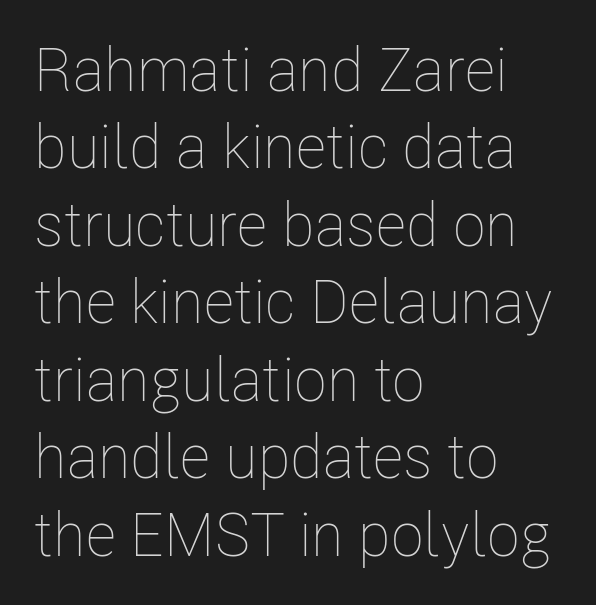
{"italic": "no", "bold": "no", "weight": "thin", "width": "condensed", "stroke_contrast": "low", "x_height": "medium", "monospaced": "no", "underline": "no", "align": "left", "line_spacing": "normal", "line_spacing_ratio": 1.27, "letter_spacing": "normal", "letter_spacing_em": 0.0, "glyph_px": 61}
